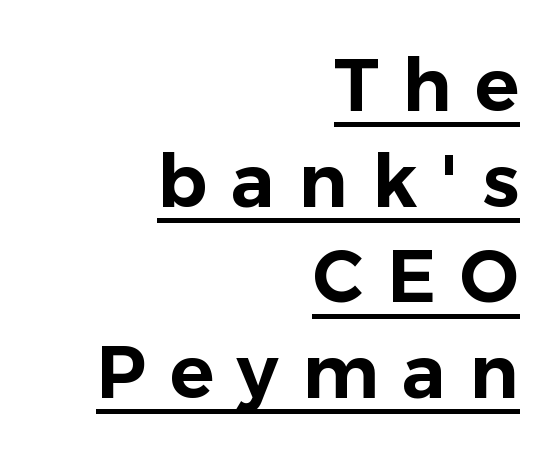
Q: Is the text italic (slanted)? A: No, it is upright.
Q: Is the typeface a serif or a sans-serif typeface? A: Sans-serif.
Q: Is the text underlined? A: Yes.
Q: How is the paragraph aligned? A: Right-aligned.
Q: Is the spacing between letters normal or unusually wide? A: Unusually wide.
Q: Is the spacing between lines tight, normal or loose? A: Normal.
Q: Width (condensed, normal, or wide)? A: Normal.
Q: Stroke contrast? A: Low.
Q: x-height? A: Medium.
Q: Monospaced? A: No.
